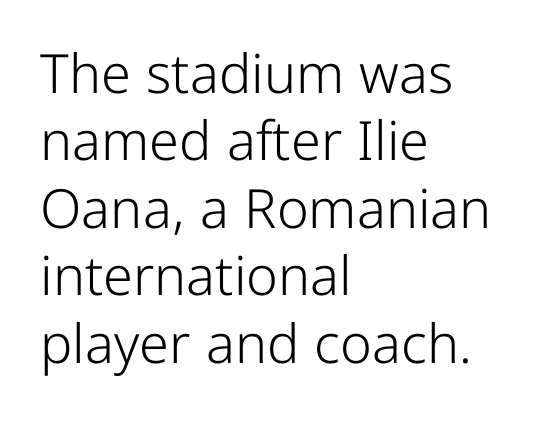
Typographically, this falls in the sans-serif category. Standard letterfit; no display-style spreading of the glyphs. The cut favours lightness, reaching ordinary text weight at its darkest. Casual observation: everything's shoved over to the left. Unlike italic type, these characters show no tilt at all. The specimen omits any rule beneath the text block's lines.
